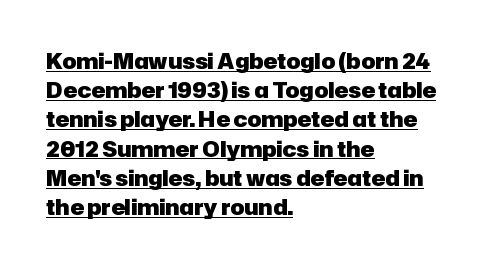
{"italic": "no", "bold": "yes", "underline": "yes", "align": "left", "line_spacing": "normal", "line_spacing_ratio": 1.39, "letter_spacing": "normal", "letter_spacing_em": 0.0, "glyph_px": 21}
